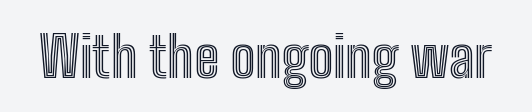
{"italic": "no", "width": "condensed", "x_height": "medium", "monospaced": "no", "underline": "no", "letter_spacing": "normal", "letter_spacing_em": 0.0, "glyph_px": 56}
